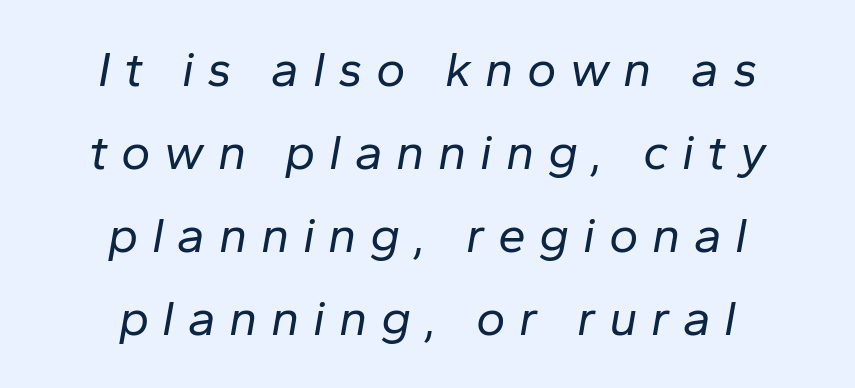
This sample is center-justified, so both line endings float freely. The block of text has a typical density, with ordinary space between rows. This is not heavy type; no bold has been used. Quick note: underline off.
